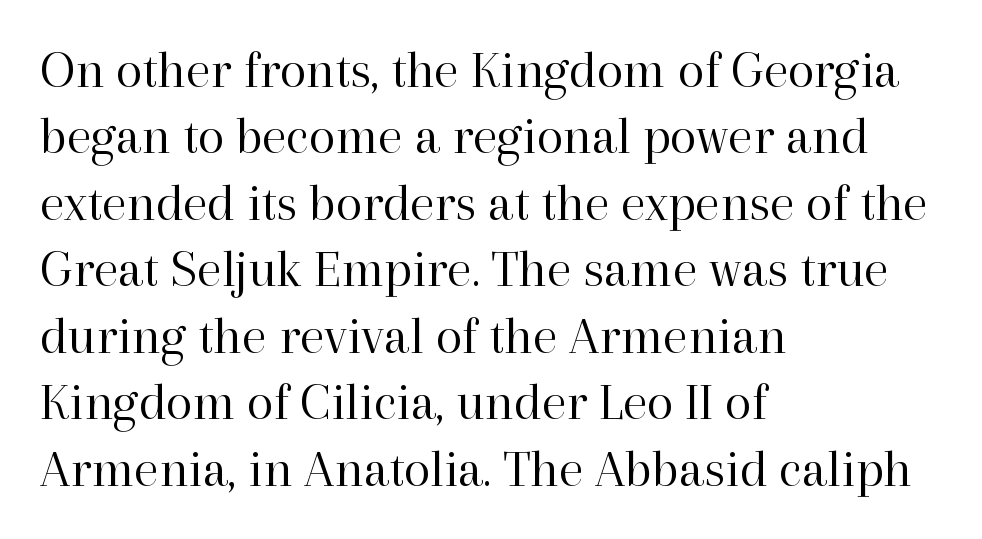
Descender tails drop into unmarked territory. The typeface chosen for these lines features serifs. The paragraph has a hard left edge and a soft right edge. Nothing heavy about these letters — not bold at all. If you drew a line through each stem, it would be perfectly vertical.
